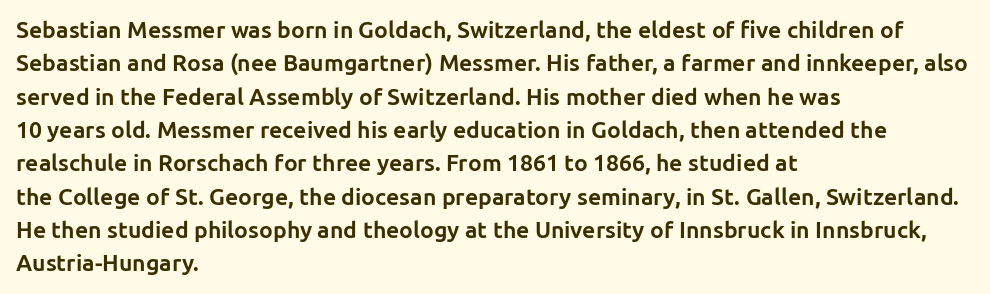
{"italic": "no", "bold": "yes", "underline": "no", "align": "left", "line_spacing": "normal", "line_spacing_ratio": 1.45, "letter_spacing": "normal", "letter_spacing_em": 0.0, "glyph_px": 23}
